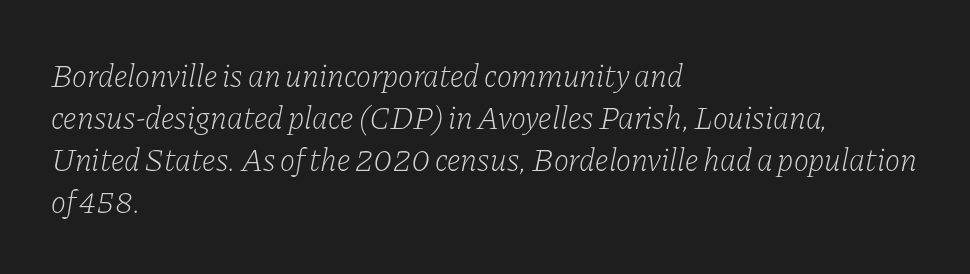
{"serif": "yes", "italic": "yes", "lean": "right", "slant_degrees": 11, "bold": "no", "weight": "light", "width": "normal", "stroke_contrast": "low", "x_height": "medium", "monospaced": "no", "underline": "no", "align": "left", "line_spacing": "normal", "line_spacing_ratio": 1.31, "letter_spacing": "normal", "letter_spacing_em": 0.0, "glyph_px": 32}
